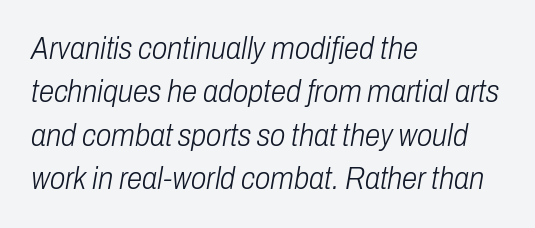
{"italic": "yes", "lean": "right", "slant_degrees": 10, "bold": "no", "weight": "light", "width": "condensed", "stroke_contrast": "low", "x_height": "medium", "monospaced": "no", "underline": "no", "align": "left", "line_spacing": "normal", "line_spacing_ratio": 1.4, "letter_spacing": "normal", "letter_spacing_em": 0.0, "glyph_px": 31}
